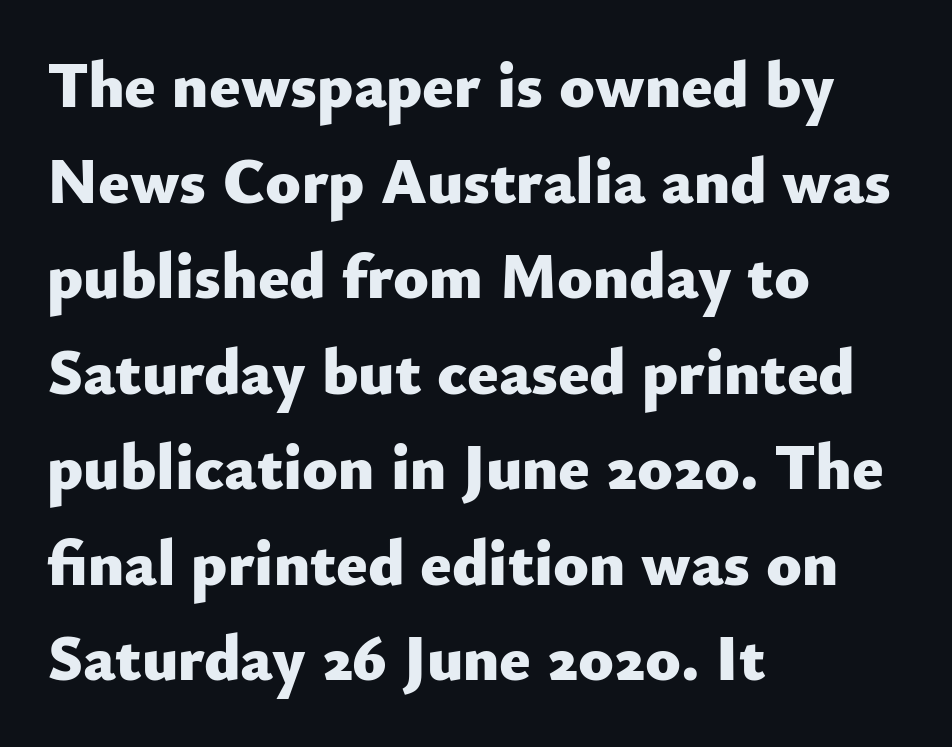
The lines in this sample share a left origin and differ only in where they stop. The lines sit at an ordinary, default distance from one another. Nope, no serifs anywhere on these letters. The passage shown has conventional tracking throughout.
